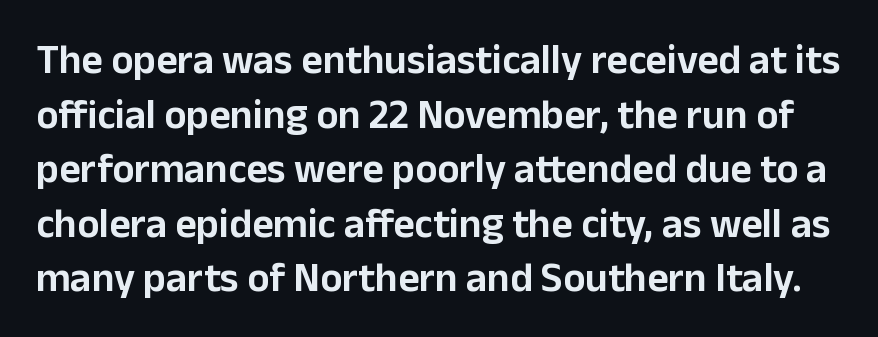
Q: Is the text italic (slanted)? A: No, it is upright.
Q: Is the typeface a serif or a sans-serif typeface? A: Sans-serif.
Q: Is the text underlined? A: No.
Q: Is the spacing between letters normal or unusually wide? A: Normal.
Q: Is the spacing between lines tight, normal or loose? A: Normal.
Q: Width (condensed, normal, or wide)? A: Normal.
Q: Stroke contrast? A: Low.
Q: x-height? A: Medium.
Q: Monospaced? A: No.
